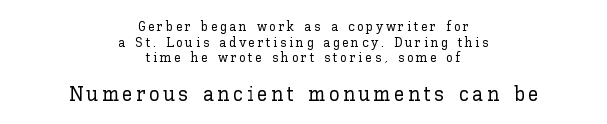
{"italic": "no", "underline": "no", "align": "center", "line_spacing": "tight", "line_spacing_ratio": 1.12, "larger_block": "second", "size_ratio": 1.5, "glyph_px": 21}
